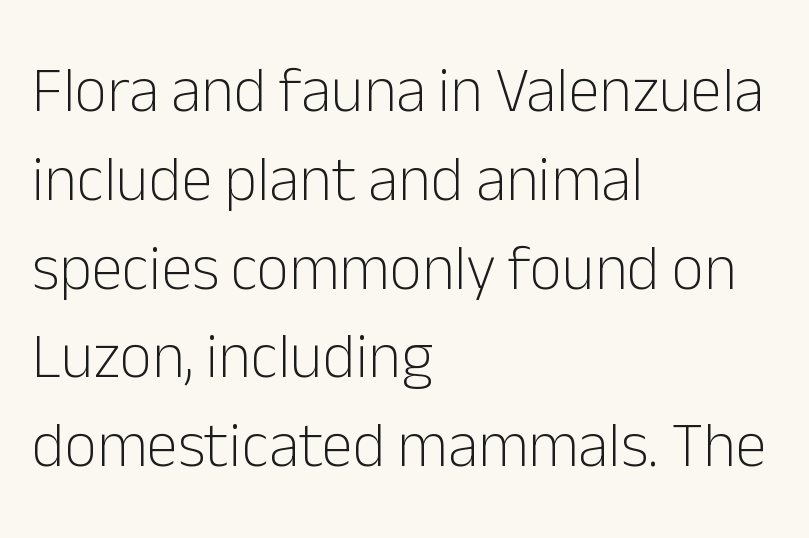
I'd call this a sans setting — the letters go barefoot. No italicization has been applied; the sample stays upright. Left-aligned paragraph, ragged on the right. Is this a fixed-width face? No — the glyphs have proportional, varying widths. No extra ink here — the face is not bold.
